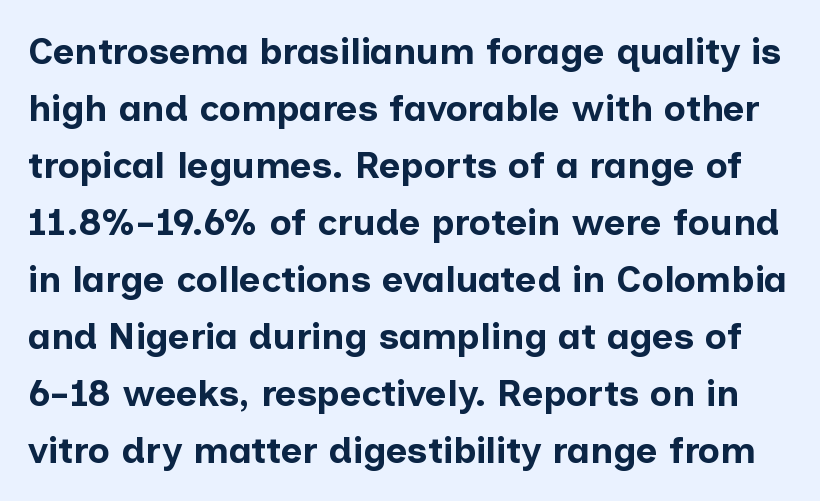
{"serif": "no", "italic": "no", "bold": "yes", "weight": "bold", "width": "normal", "stroke_contrast": "low", "x_height": "medium", "monospaced": "no", "underline": "no", "line_spacing": "normal", "line_spacing_ratio": 1.54, "letter_spacing": "normal", "letter_spacing_em": 0.0, "glyph_px": 37}
